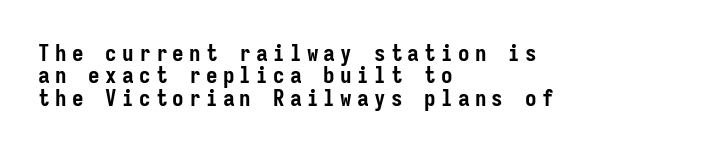
{"italic": "no", "bold": "yes", "underline": "no", "align": "left", "line_spacing": "tight", "line_spacing_ratio": 0.97, "letter_spacing": "wide", "letter_spacing_em": 0.23, "glyph_px": 23}
